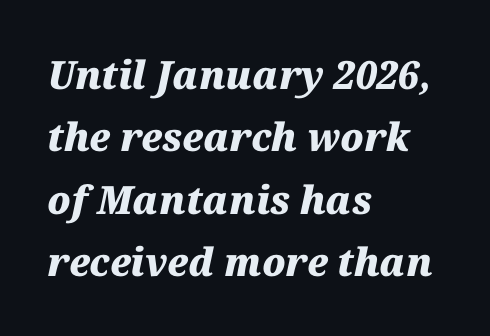
{"italic": "yes", "lean": "right", "slant_degrees": 12, "bold": "yes", "weight": "heavy", "width": "normal", "stroke_contrast": "medium", "x_height": "medium", "monospaced": "no", "underline": "no", "align": "left", "line_spacing": "normal", "line_spacing_ratio": 1.6, "letter_spacing": "normal", "letter_spacing_em": 0.0, "glyph_px": 39}
